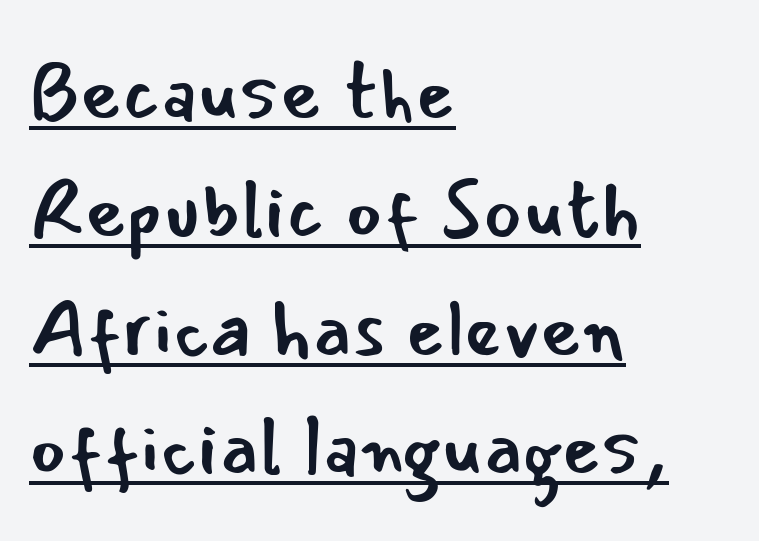
Style check: upright. Standard letterfit; no display-style spreading of the glyphs. Short and long lines alike share a common starting point at left. Typographically, this falls in the sans-serif category. A baseline rule has been typeset under these characters. Is this a heavy cut? Hardly; it is regular or lighter.
